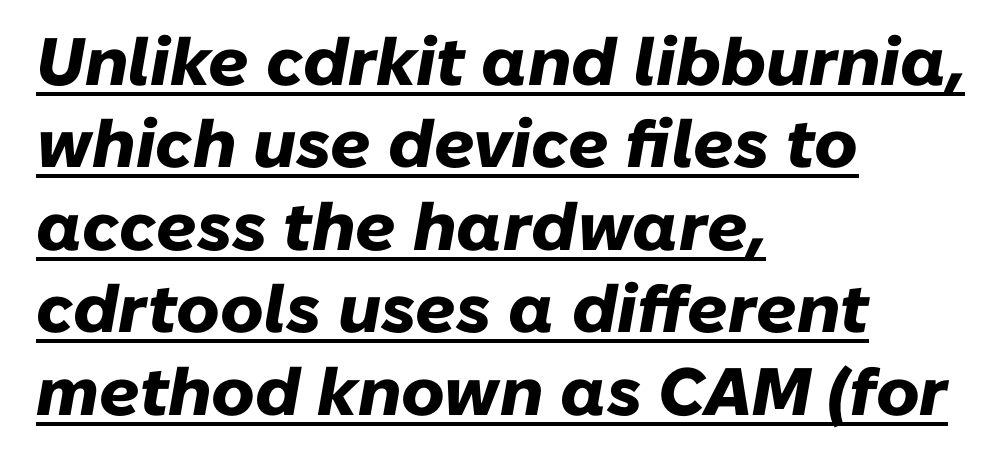
The glyphs are accompanied by a horizontal stroke just below them. Reading down the block, your eye returns to a fixed left position each line. Chunky letters — that's bold for sure. Each letter keeps its own natural width here, so spacing adapts to shape. Italic? Definitely — the glyphs are oblique. Tracking here is standard; glyphs follow each other at the usual distance.
